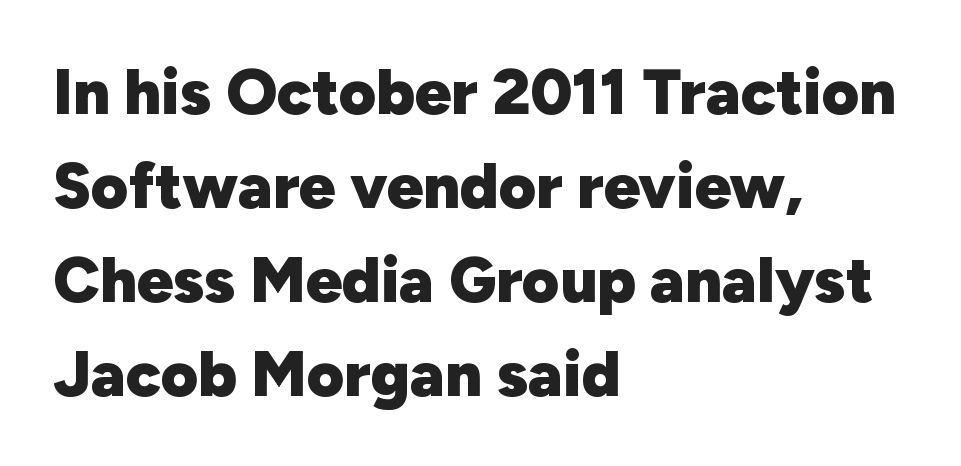
The image shows 64 px heavy sans-serif type, upright; set left-aligned, normal line spacing (1.47x), normal letter spacing, not underlined; low stroke contrast and a medium x-height.
